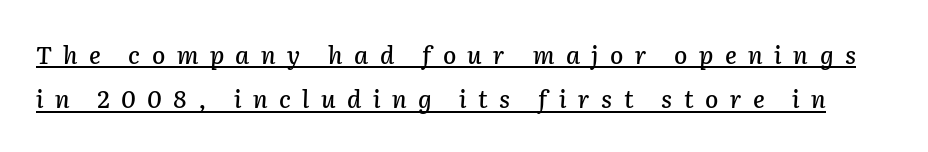
{"italic": "yes", "lean": "right", "slant_degrees": 2, "underline": "yes", "line_spacing_ratio": 1.85, "letter_spacing": "wide", "letter_spacing_em": 0.48, "glyph_px": 24}
